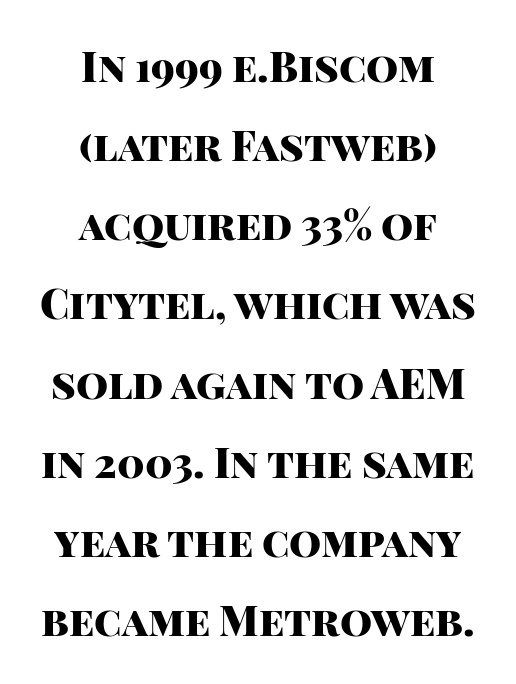
Q: Is the text bold? A: Yes.
Q: Is the text italic (slanted)? A: No, it is upright.
Q: Is the typeface a serif or a sans-serif typeface? A: Sans-serif.
Q: Is the text underlined? A: No.
Q: How is the paragraph aligned? A: Centered.
Q: Is the spacing between letters normal or unusually wide? A: Normal.
Q: Is the spacing between lines tight, normal or loose? A: Loose.
Q: Width (condensed, normal, or wide)? A: Normal.
Q: Stroke contrast? A: High.
Q: x-height? A: Large.
Q: Monospaced? A: No.
